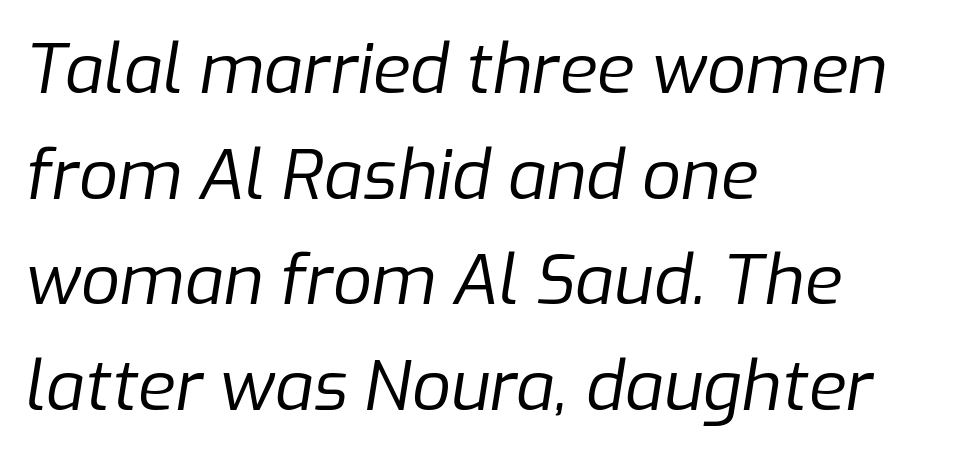
The image shows 69 px regular-weight type, italic (leaning right); set left-aligned, normal line spacing (1.53x), normal letter spacing, not underlined; low stroke contrast and a medium x-height.
